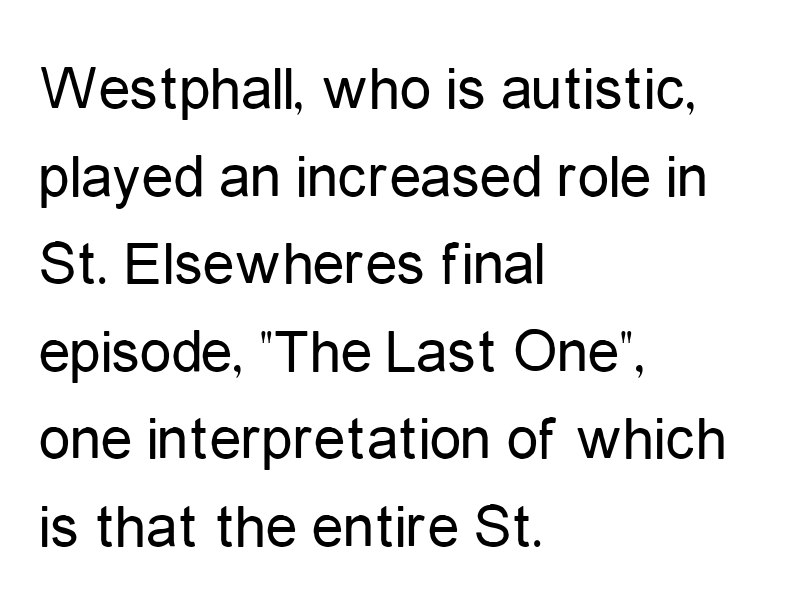
Q: Is the text bold? A: No.
Q: Is the text italic (slanted)? A: No, it is upright.
Q: Is the typeface a serif or a sans-serif typeface? A: Sans-serif.
Q: Is the text underlined? A: No.
Q: How is the paragraph aligned? A: Left-aligned.
Q: Is the spacing between letters normal or unusually wide? A: Normal.
Q: Is the spacing between lines tight, normal or loose? A: Normal.
Q: Width (condensed, normal, or wide)? A: Condensed.
Q: Stroke contrast? A: Low.
Q: x-height? A: Medium.
Q: Monospaced? A: No.
